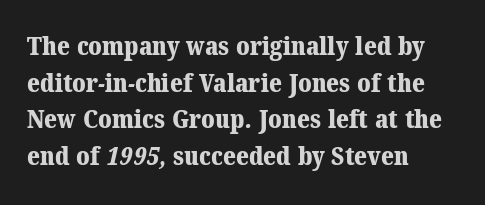
The image shows 26 px bold type; set left-aligned, normal line spacing (1.41x), normal letter spacing, not underlined.
